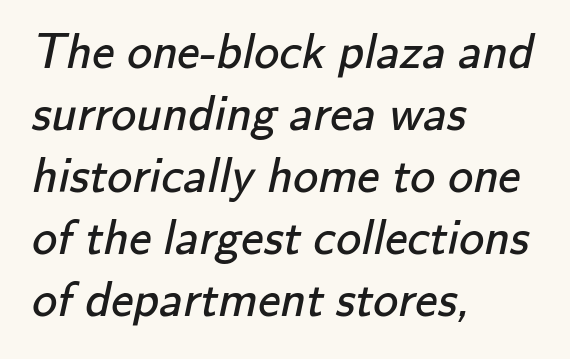
Q: Is the text bold? A: No.
Q: Is the typeface a serif or a sans-serif typeface? A: Sans-serif.
Q: Is the text underlined? A: No.
Q: How is the paragraph aligned? A: Left-aligned.
Q: Is the spacing between letters normal or unusually wide? A: Normal.
Q: Width (condensed, normal, or wide)? A: Normal.
Q: Stroke contrast? A: Low.
Q: x-height? A: Small.
Q: Monospaced? A: No.
